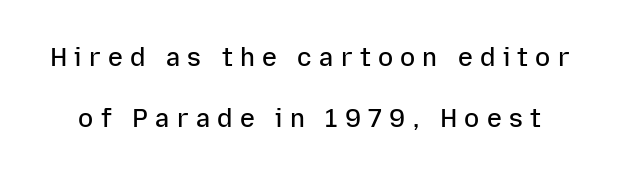
The image shows 25 px text type, upright; set loose line spacing (2.43x), unusually wide letter spacing (+0.29 em), not underlined.
